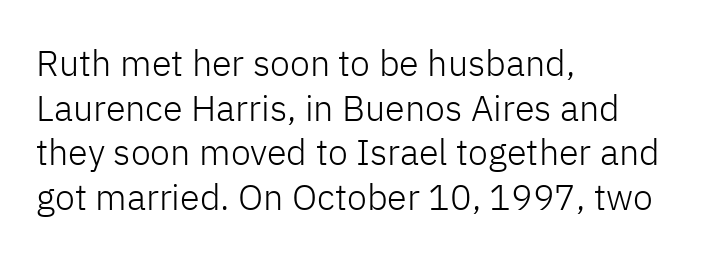
{"serif": "no", "italic": "no", "bold": "no", "weight": "light", "width": "normal", "stroke_contrast": "low", "x_height": "medium", "monospaced": "no", "underline": "no", "align": "left", "line_spacing_ratio": 1.24, "letter_spacing": "normal", "letter_spacing_em": 0.0, "glyph_px": 36}
